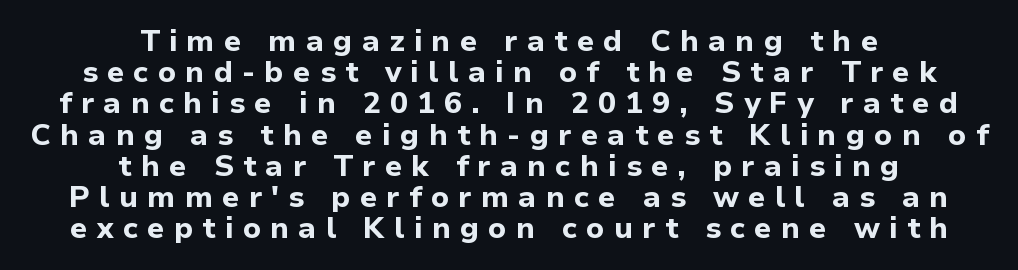
The rendering shows plain stroke endings on the letterforms — a sans-serif design. Teacher's note: observe the equal gaps on both sides — that is centered alignment. Caption: bold face, heavy strokes. When letters stand straight like this, we call the style roman or upright.
